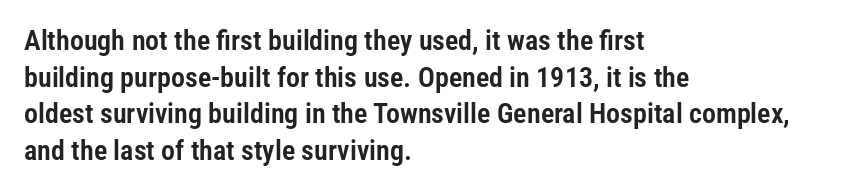
{"serif": "no", "italic": "no", "width": "condensed", "stroke_contrast": "low", "x_height": "medium", "monospaced": "no", "underline": "no", "align": "left", "line_spacing": "normal", "line_spacing_ratio": 1.31, "letter_spacing": "normal", "letter_spacing_em": 0.0, "glyph_px": 28}
